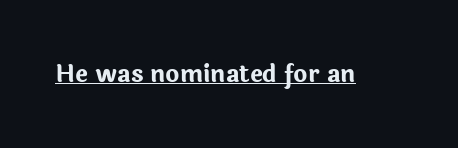
{"italic": "no", "bold": "yes", "underline": "yes", "letter_spacing": "normal", "letter_spacing_em": 0.0, "glyph_px": 24}
